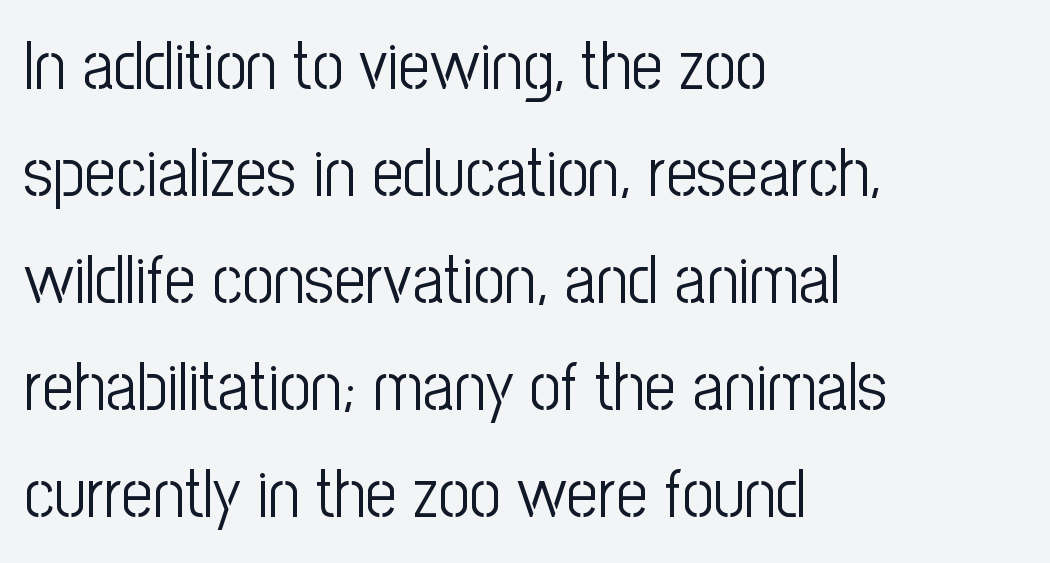
{"serif": "no", "italic": "no", "bold": "no", "weight": "light", "width": "condensed", "stroke_contrast": "low", "x_height": "medium", "monospaced": "no", "underline": "no", "align": "left", "line_spacing": "normal", "line_spacing_ratio": 1.55, "letter_spacing": "normal", "letter_spacing_em": 0.0, "glyph_px": 69}
